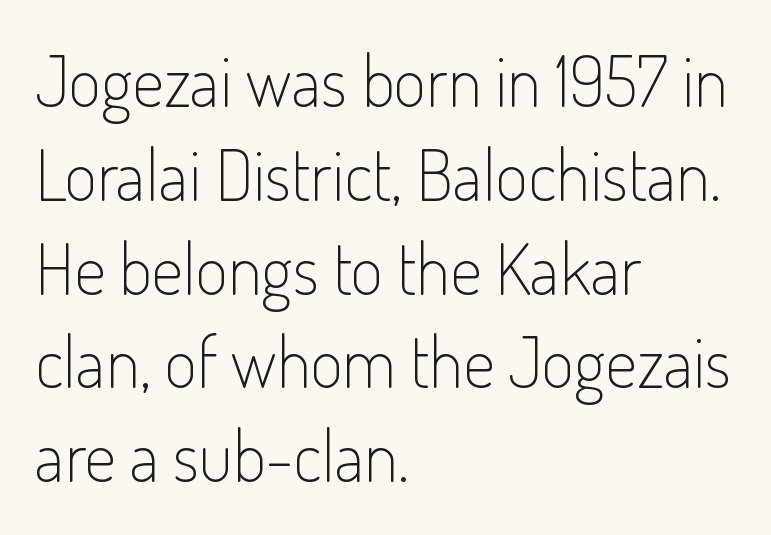
The face used here is rendered with its standard letterfit. Does the leading feel generous? No, just average. Each stroke keeps to a modest, everyday thickness or less. Looks like regular typesetting: each glyph gets only the width it needs.
